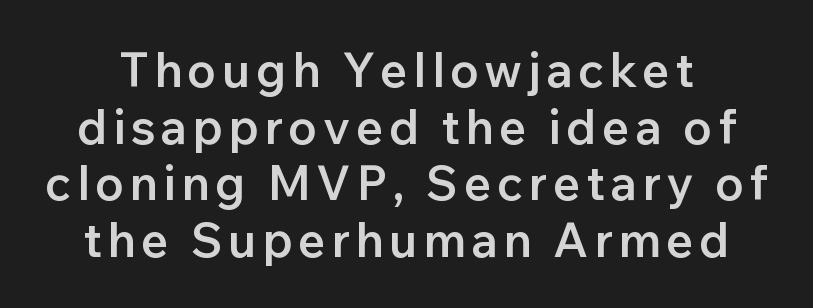
Q: Is the text bold? A: Semi-bold.
Q: Is the text italic (slanted)? A: No, it is upright.
Q: Is the typeface a serif or a sans-serif typeface? A: Sans-serif.
Q: Is the text underlined? A: No.
Q: Width (condensed, normal, or wide)? A: Normal.
Q: Stroke contrast? A: Low.
Q: x-height? A: Medium.
Q: Monospaced? A: No.
